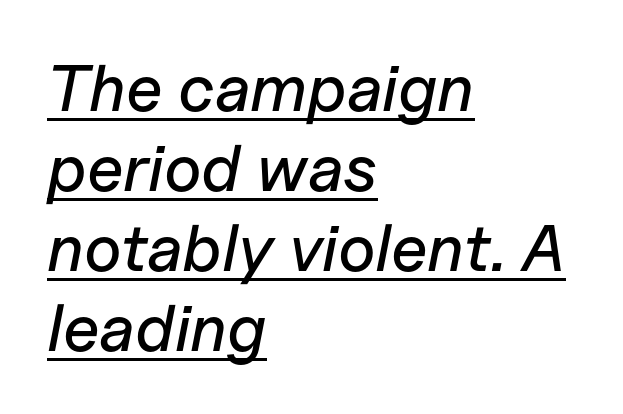
{"italic": "yes", "lean": "right", "slant_degrees": 11, "width": "normal", "stroke_contrast": "low", "x_height": "medium", "monospaced": "no", "underline": "yes", "align": "left", "line_spacing_ratio": 1.21, "letter_spacing": "normal", "letter_spacing_em": 0.0, "glyph_px": 66}
